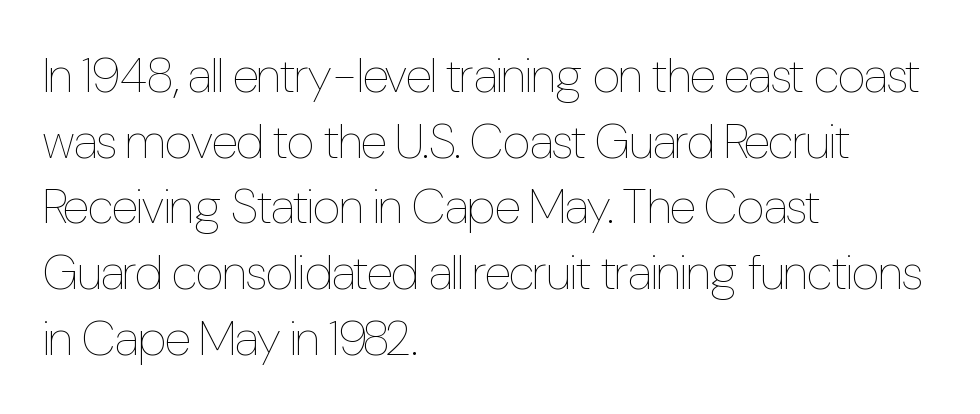
These lines are rendered in a variable-pitch font. This block has exactly the height ordinary leading produces. A roman cut, with each character standing at attention. The face used here is rendered with its standard letterfit.
